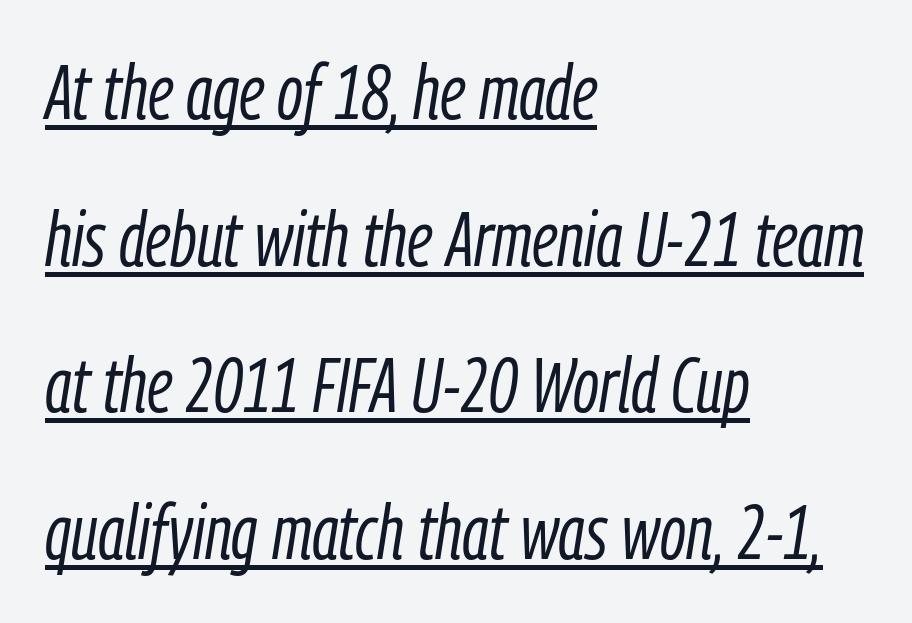
Yep, that's italic — everything's leaning. Counters stay open thanks to moderate or lighter strokes. Students, observe: this is what heavily led, spacious text looks like. This rendering uses left alignment, leaving the right contour irregular. The passage shown is typed in a proportional face where columns would drift. Like a heading marked for emphasis, these lines bear an underscore.
